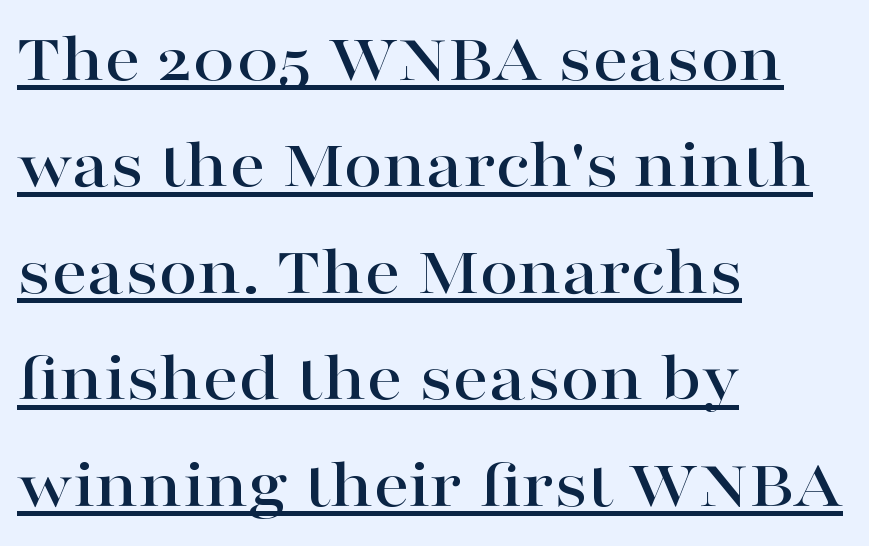
{"serif": "yes", "italic": "no", "width": "wide", "stroke_contrast": "high", "x_height": "medium", "monospaced": "no", "underline": "yes", "align": "left", "line_spacing": "normal", "line_spacing_ratio": 1.5, "letter_spacing": "normal", "letter_spacing_em": 0.0, "glyph_px": 71}
